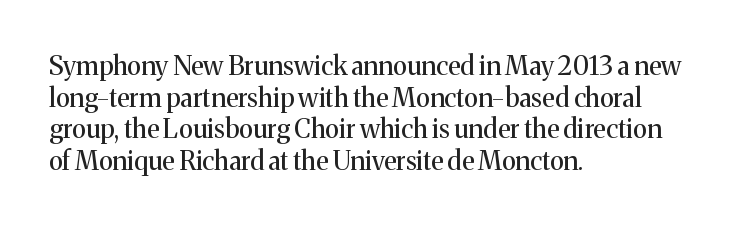
Q: Is the text bold? A: No.
Q: Is the text italic (slanted)? A: No, it is upright.
Q: Is the text underlined? A: No.
Q: How is the paragraph aligned? A: Left-aligned.
Q: Is the spacing between letters normal or unusually wide? A: Normal.
